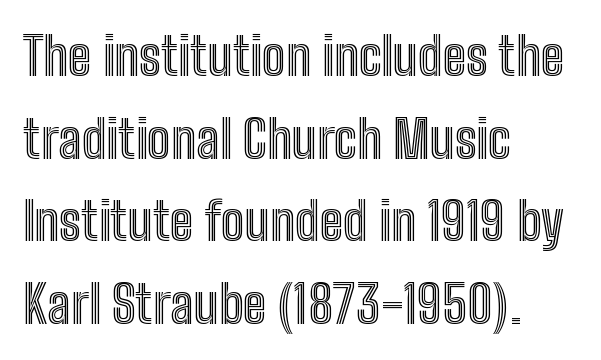
How would I describe the line gaps? Plain and ordinary. Quick note: not italic, upright. Underlining? Definitely not there. Left-aligned paragraph, ragged on the right.
